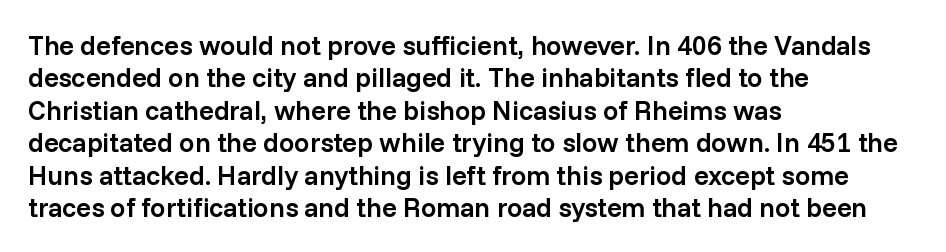
The image shows 27 px text type, upright; set left-aligned, line spacing 1.2x, normal letter spacing, not underlined.
